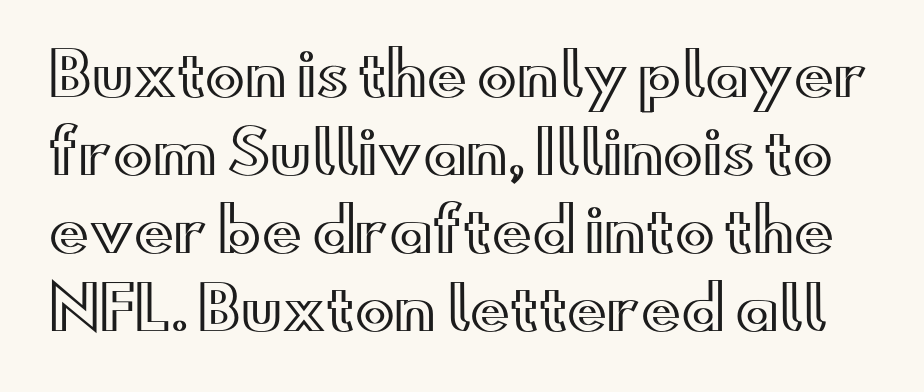
{"italic": "no", "width": "wide", "x_height": "small", "monospaced": "no", "underline": "no", "line_spacing": "normal", "line_spacing_ratio": 1.32, "letter_spacing": "normal", "letter_spacing_em": 0.0, "glyph_px": 59}
